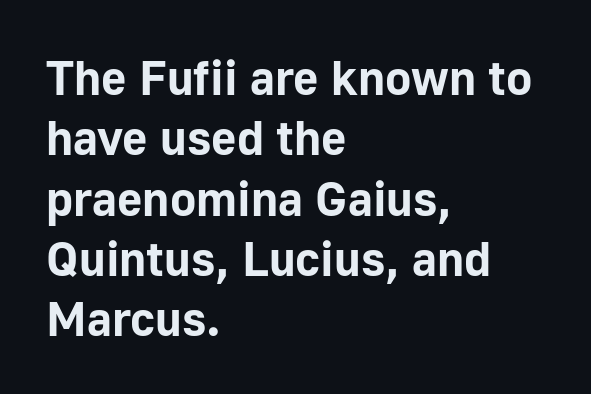
The image shows 49 px bold sans-serif type, upright; set left-aligned, line spacing 1.23x, normal letter spacing, not underlined; low stroke contrast and a medium x-height.
